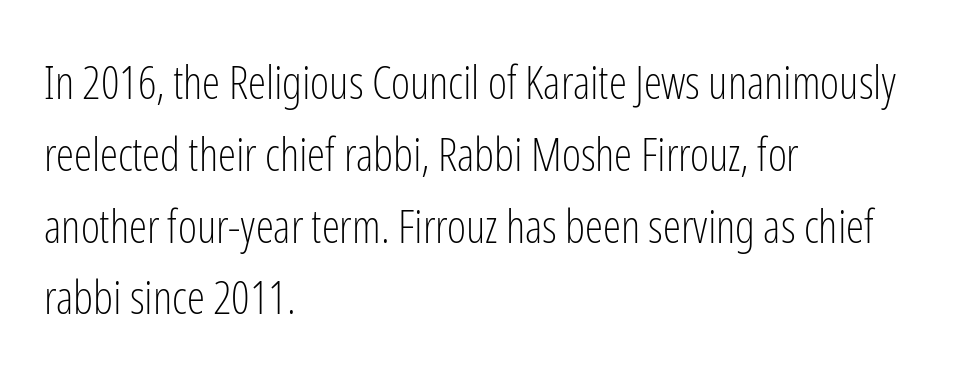
{"serif": "no", "italic": "no", "bold": "no", "weight": "light", "width": "condensed", "stroke_contrast": "low", "x_height": "medium", "monospaced": "no", "underline": "no", "align": "left", "line_spacing": "normal", "line_spacing_ratio": 1.56, "letter_spacing": "normal", "letter_spacing_em": 0.0, "glyph_px": 46}
